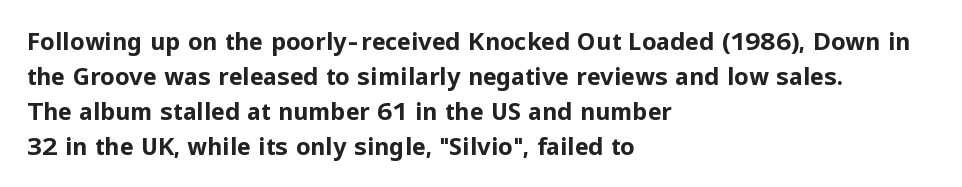
{"italic": "no", "bold": "yes", "underline": "no", "align": "left", "line_spacing": "normal", "line_spacing_ratio": 1.52, "letter_spacing": "normal", "letter_spacing_em": 0.0, "glyph_px": 23}
